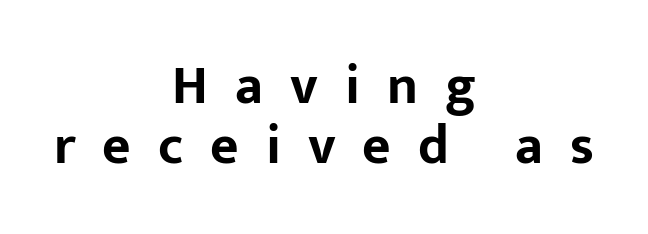
{"serif": "no", "italic": "no", "bold": "yes", "weight": "bold", "width": "normal", "stroke_contrast": "low", "x_height": "medium", "monospaced": "no", "underline": "no", "align": "center", "line_spacing": "tight", "line_spacing_ratio": 1.1, "letter_spacing": "wide", "letter_spacing_em": 0.49, "glyph_px": 55}
